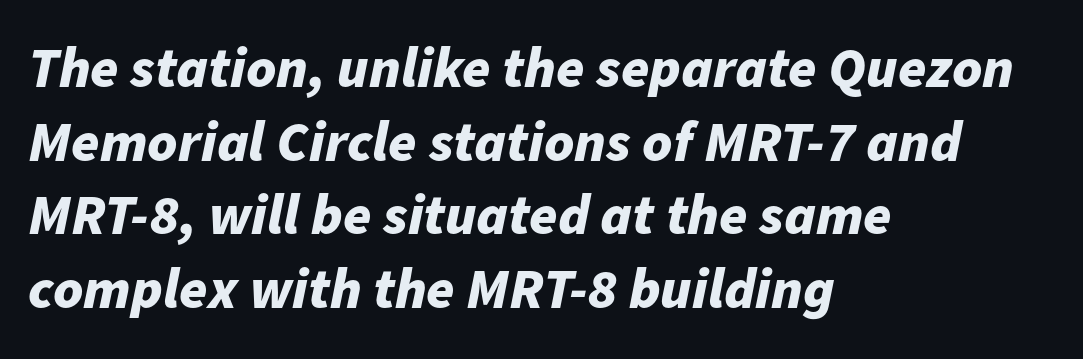
Q: Is the text bold? A: Yes.
Q: Is the text italic (slanted)? A: Yes, it leans right by about 11 degrees.
Q: Is the text underlined? A: No.
Q: How is the paragraph aligned? A: Left-aligned.
Q: Is the spacing between letters normal or unusually wide? A: Normal.
Q: Is the spacing between lines tight, normal or loose? A: Normal.
Q: Width (condensed, normal, or wide)? A: Normal.
Q: Stroke contrast? A: Low.
Q: x-height? A: Medium.
Q: Monospaced? A: No.
